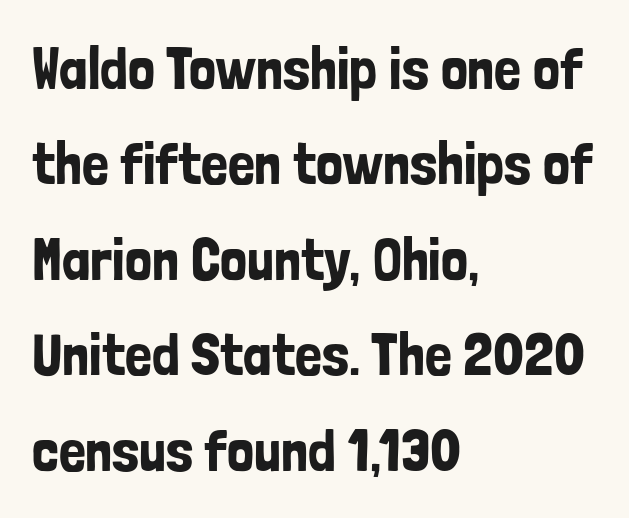
The image shows 60 px condensed sans-serif type, upright; set left-aligned, normal line spacing (1.59x), normal letter spacing, not underlined; low stroke contrast and a medium x-height.
